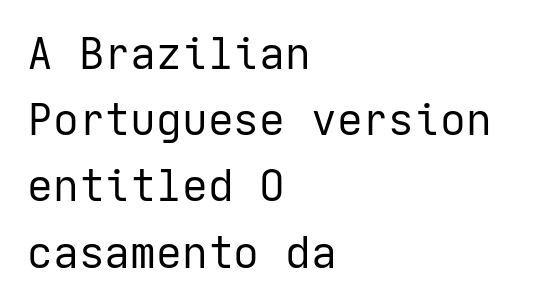
The image shows 43 px regular-weight sans-serif type, upright; set left-aligned, normal line spacing (1.54x), normal letter spacing, not underlined; low stroke contrast and a medium x-height.
